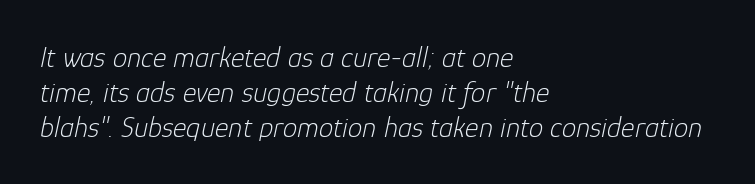
The face looks like a standard text weight, possibly lighter. The rendering uses natural spacing where letterforms have individual widths. Every row of glyphs begins at an identical x-position on the left. Tall strokes in this sample are angled rather than plumb. Look at the tracking — it's just the regular setting, nothing added.
